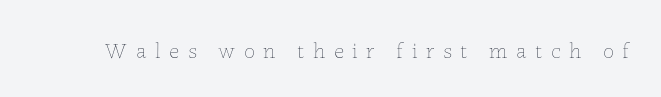
Q: Is the text bold? A: No.
Q: Is the text italic (slanted)? A: No, it is upright.
Q: Is the text underlined? A: No.
Q: Is the spacing between letters normal or unusually wide? A: Unusually wide.
